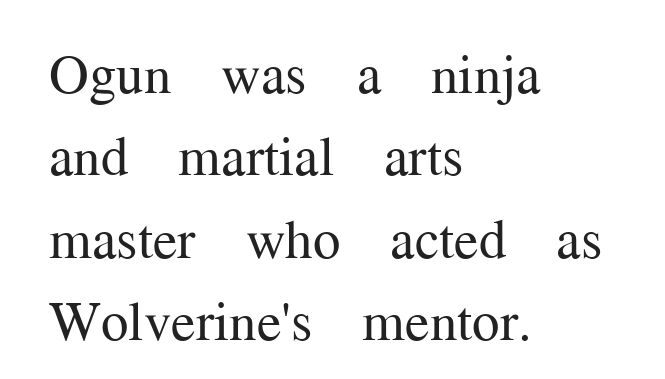
This block has exactly the height ordinary leading produces. The letters advance in unequal steps, a hallmark of proportional type. Unlike italic type, these characters show no tilt at all. The cut favours lightness, reaching ordinary text weight at its darkest.
